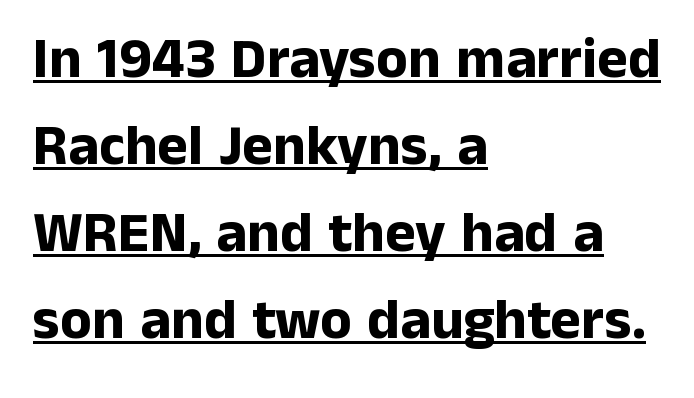
{"serif": "no", "italic": "no", "bold": "yes", "weight": "bold", "width": "normal", "stroke_contrast": "low", "x_height": "medium", "monospaced": "no", "underline": "yes", "align": "left", "line_spacing": "normal", "line_spacing_ratio": 1.5, "letter_spacing": "normal", "letter_spacing_em": 0.0, "glyph_px": 58}
